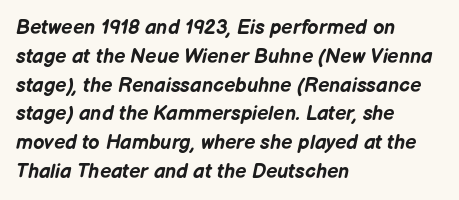
Q: Is the text bold? A: Yes.
Q: Is the text italic (slanted)? A: Yes, it leans right by about 12 degrees.
Q: Is the text underlined? A: No.
Q: How is the paragraph aligned? A: Left-aligned.
Q: Is the spacing between letters normal or unusually wide? A: Normal.
Q: Is the spacing between lines tight, normal or loose? A: Normal.
